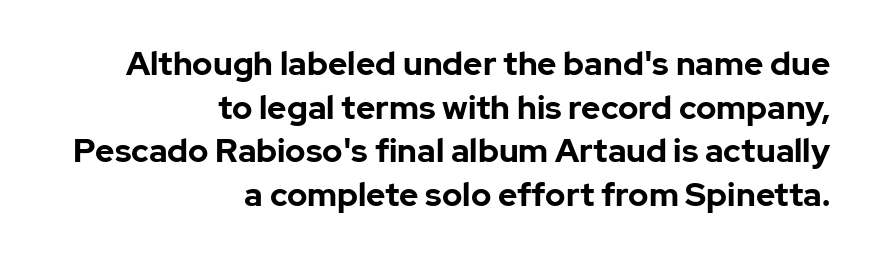
Q: Is the text bold? A: Yes.
Q: Is the text italic (slanted)? A: No, it is upright.
Q: Is the typeface a serif or a sans-serif typeface? A: Sans-serif.
Q: Is the text underlined? A: No.
Q: How is the paragraph aligned? A: Right-aligned.
Q: Is the spacing between letters normal or unusually wide? A: Normal.
Q: Is the spacing between lines tight, normal or loose? A: Normal.
Q: Width (condensed, normal, or wide)? A: Normal.
Q: Stroke contrast? A: Low.
Q: x-height? A: Medium.
Q: Monospaced? A: No.
